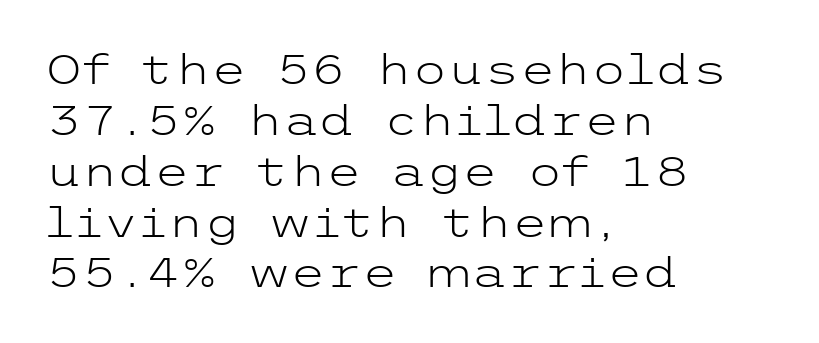
Q: Is the text bold? A: No.
Q: Is the text italic (slanted)? A: No, it is upright.
Q: Is the typeface a serif or a sans-serif typeface? A: Sans-serif.
Q: Is the text underlined? A: No.
Q: How is the paragraph aligned? A: Left-aligned.
Q: Is the spacing between letters normal or unusually wide? A: Normal.
Q: Width (condensed, normal, or wide)? A: Wide.
Q: Stroke contrast? A: Low.
Q: x-height? A: Medium.
